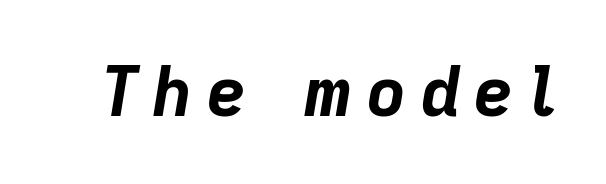
Q: Is the text bold? A: Yes.
Q: Is the text italic (slanted)? A: Yes, it leans right by about 9 degrees.
Q: Is the text underlined? A: No.
Q: Is the spacing between letters normal or unusually wide? A: Unusually wide.
Q: Width (condensed, normal, or wide)? A: Normal.
Q: Stroke contrast? A: Low.
Q: x-height? A: Medium.
Q: Monospaced? A: No.
